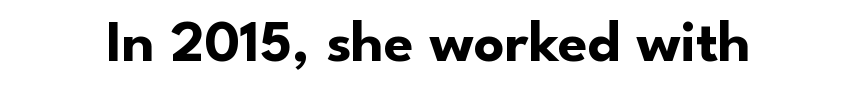
{"serif": "no", "italic": "no", "bold": "yes", "weight": "bold", "width": "normal", "stroke_contrast": "low", "x_height": "small", "monospaced": "no", "underline": "no", "letter_spacing": "normal", "letter_spacing_em": 0.0, "glyph_px": 60}
